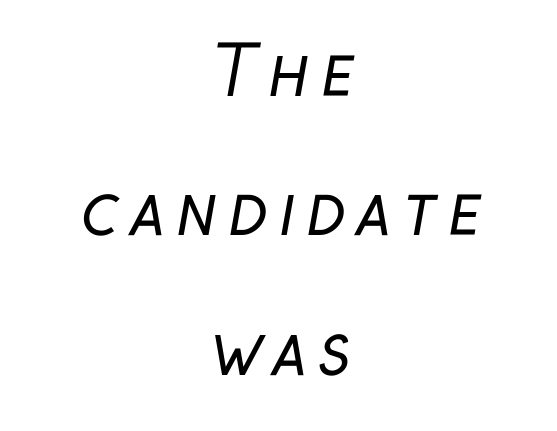
Q: Is the text bold? A: No.
Q: Is the typeface a serif or a sans-serif typeface? A: Sans-serif.
Q: Is the text underlined? A: No.
Q: How is the paragraph aligned? A: Centered.
Q: Is the spacing between lines tight, normal or loose? A: Loose.
Q: Width (condensed, normal, or wide)? A: Condensed.
Q: Stroke contrast? A: Low.
Q: x-height? A: Medium.
Q: Monospaced? A: No.
